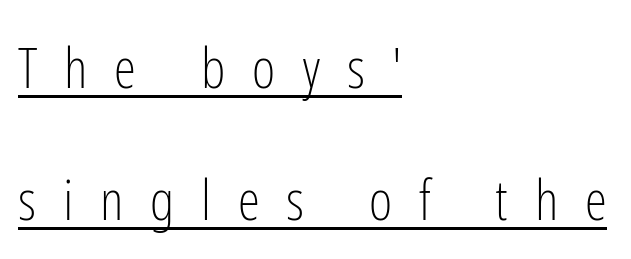
The image shows 56 px light, condensed sans-serif type, upright; set left-aligned, loose line spacing (2.36x), unusually wide letter spacing (+0.48 em), underlined; low stroke contrast and a medium x-height.
